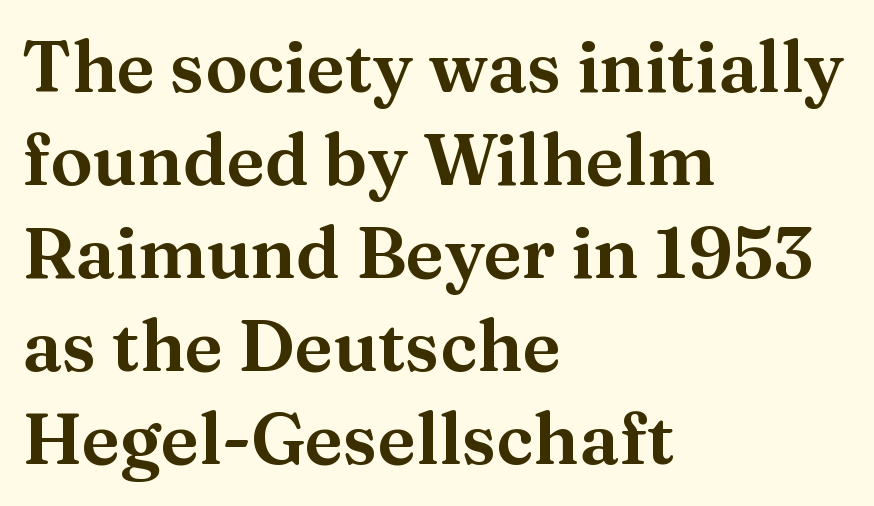
Q: Is the text italic (slanted)? A: No, it is upright.
Q: Is the typeface a serif or a sans-serif typeface? A: Serif.
Q: Is the text underlined? A: No.
Q: How is the paragraph aligned? A: Left-aligned.
Q: Is the spacing between letters normal or unusually wide? A: Normal.
Q: Is the spacing between lines tight, normal or loose? A: Normal.
Q: Width (condensed, normal, or wide)? A: Normal.
Q: Stroke contrast? A: Medium.
Q: x-height? A: Medium.
Q: Monospaced? A: No.
